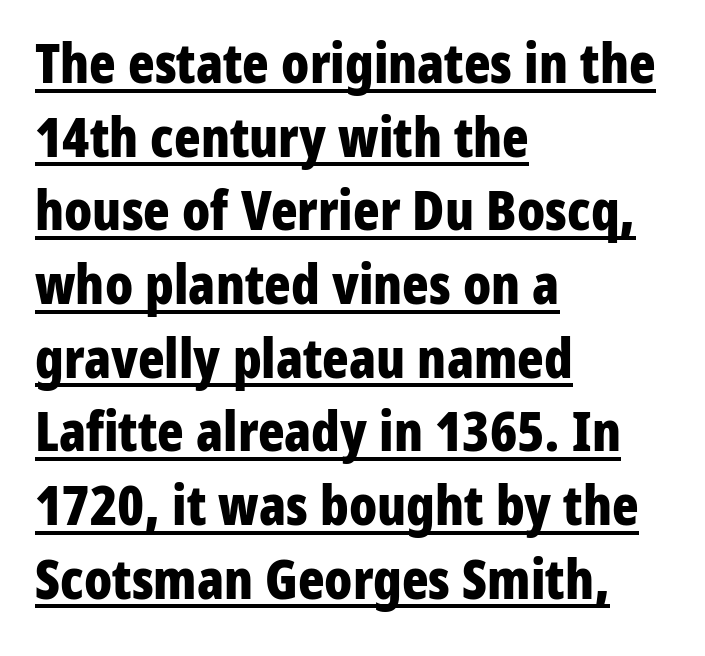
Spacing verdict: proportional, widths tailored to each character. Does the type have serifs? No, each stem ends abruptly. This rendering leaves character spacing at its baseline value. The paragraph has a hard left edge and a soft right edge. Rows of type keep a routine distance in the vertical direction. Ordinary non-slanted type is in use.
